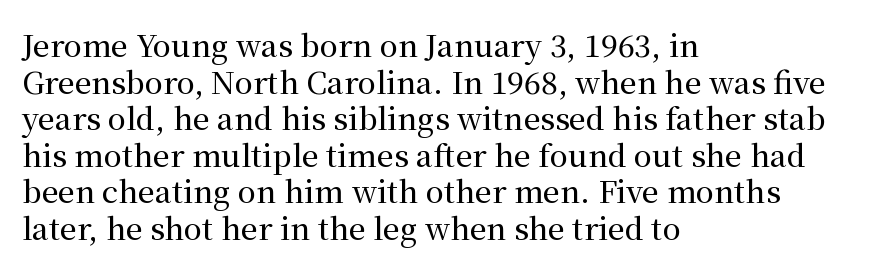
The image shows 30 px serif type, upright; set left-aligned, line spacing 1.22x, normal letter spacing, not underlined; medium stroke contrast and a medium x-height.
